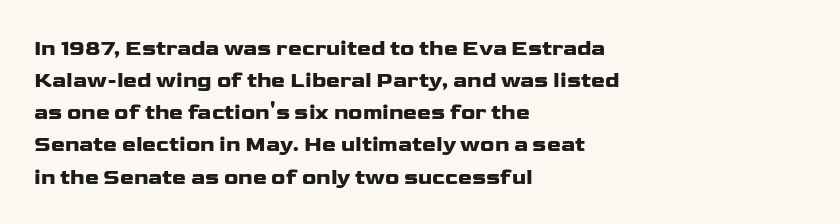
Q: Is the text italic (slanted)? A: No, it is upright.
Q: Is the text underlined? A: No.
Q: How is the paragraph aligned? A: Left-aligned.
Q: Is the spacing between letters normal or unusually wide? A: Normal.
Q: Is the spacing between lines tight, normal or loose? A: Normal.
